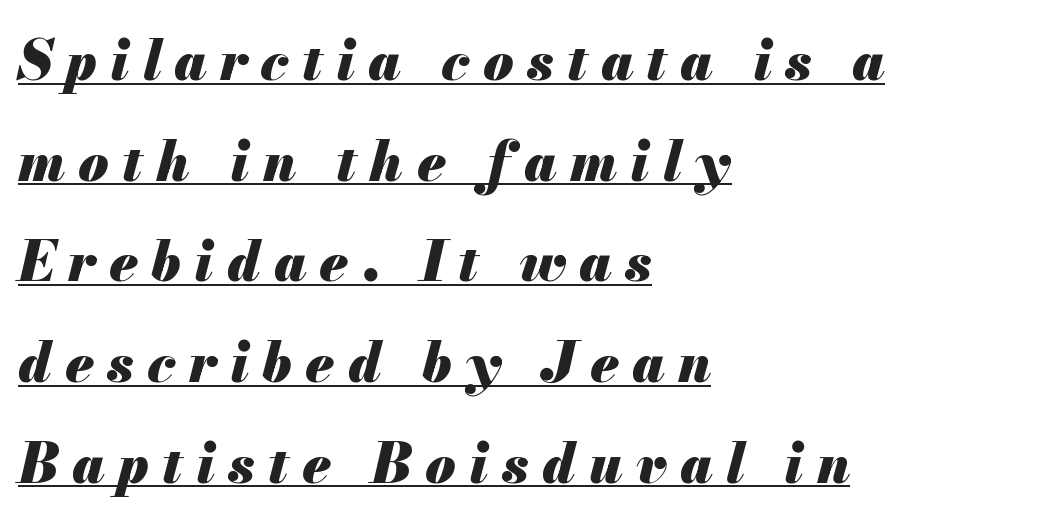
{"italic": "yes", "lean": "right", "slant_degrees": 13, "bold": "yes", "weight": "heavy", "width": "normal", "stroke_contrast": "medium", "x_height": "small", "monospaced": "no", "underline": "yes", "align": "left", "line_spacing_ratio": 1.83, "letter_spacing": "wide", "letter_spacing_em": 0.24, "glyph_px": 55}
